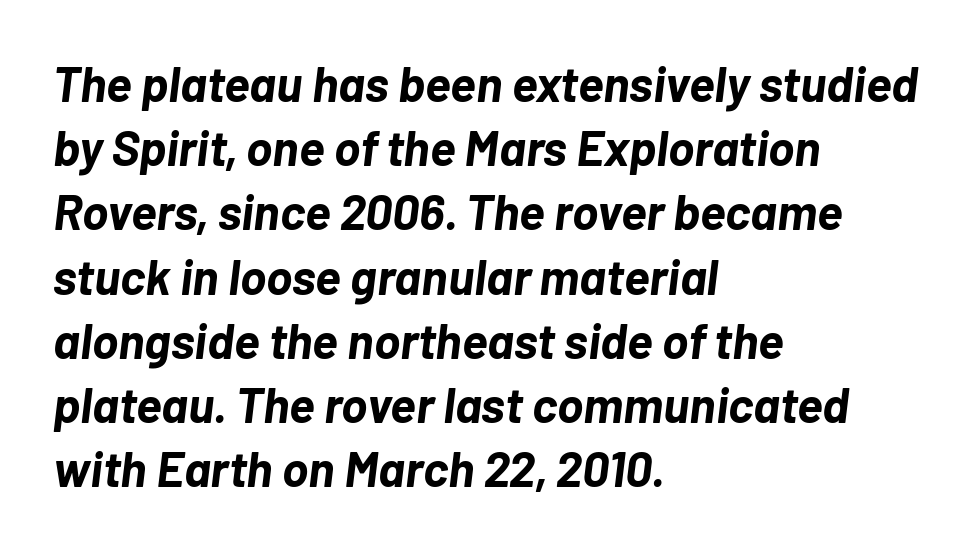
Type without underlining. The letters are bold, with thick, heavy strokes. Observe the lean: these are italic letterforms. You could not count columns in this text — the font is proportionally spaced.
